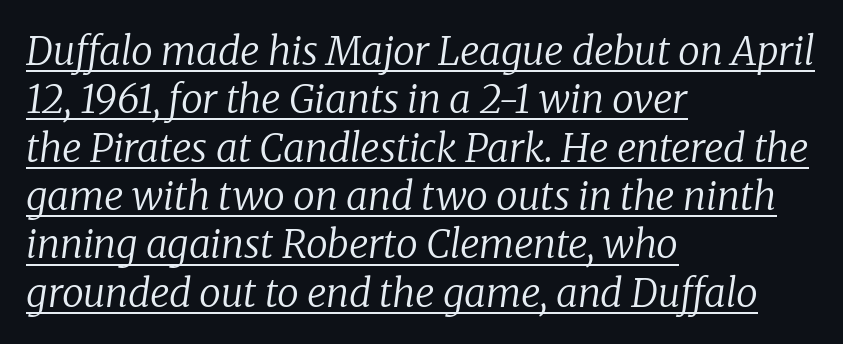
The image shows 39 px regular-weight serif type, italic (leaning right); set left-aligned, line spacing 1.24x, normal letter spacing, underlined; low stroke contrast and a medium x-height.
